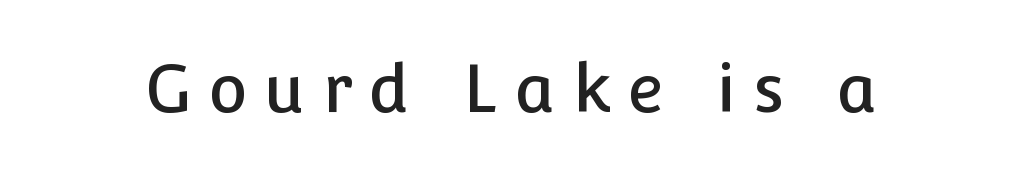
{"serif": "no", "italic": "no", "width": "normal", "stroke_contrast": "low", "x_height": "medium", "monospaced": "no", "underline": "no", "letter_spacing": "wide", "letter_spacing_em": 0.26, "glyph_px": 66}
